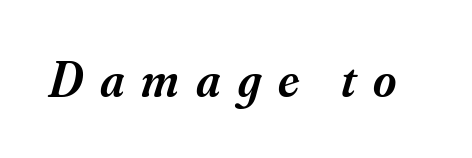
{"serif": "yes", "italic": "yes", "lean": "right", "slant_degrees": 16, "bold": "semi", "weight": "semibold", "width": "normal", "stroke_contrast": "medium", "x_height": "small", "monospaced": "no", "underline": "no", "letter_spacing": "wide", "letter_spacing_em": 0.34, "glyph_px": 50}
